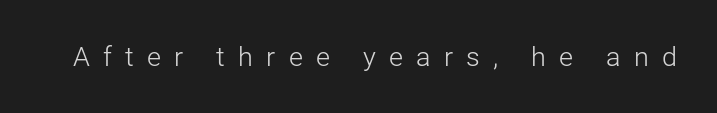
The image shows 27 px text type, upright; set unusually wide letter spacing (+0.49 em), not underlined.
